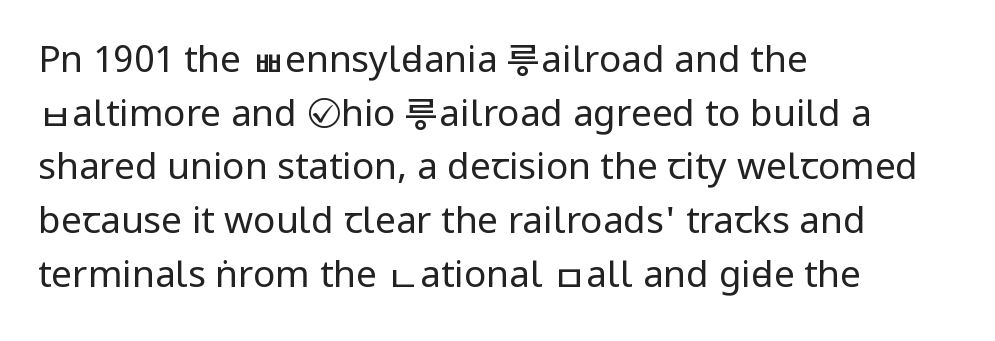
Counters stay open thanks to moderate or lighter strokes. One glance says typical: line gaps are just what's usual. The compositor pushed each line to the left boundary. Spacing verdict: proportional, widths tailored to each character.
